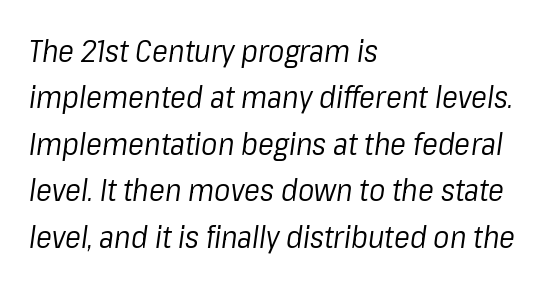
Q: Is the text bold? A: No.
Q: Is the text italic (slanted)? A: Yes, it leans right by about 8 degrees.
Q: Is the text underlined? A: No.
Q: How is the paragraph aligned? A: Left-aligned.
Q: Is the spacing between letters normal or unusually wide? A: Normal.
Q: Is the spacing between lines tight, normal or loose? A: Normal.
Q: Width (condensed, normal, or wide)? A: Normal.
Q: Stroke contrast? A: Low.
Q: x-height? A: Medium.
Q: Monospaced? A: No.
